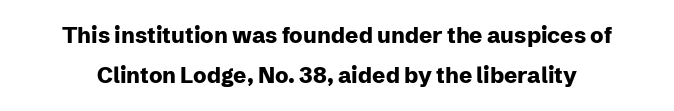
Has an underline been added? It has not. Chunky letters — that's bold for sure. The line texture is even and compact thanks to regular tracking. Quick note: not italic, upright.
